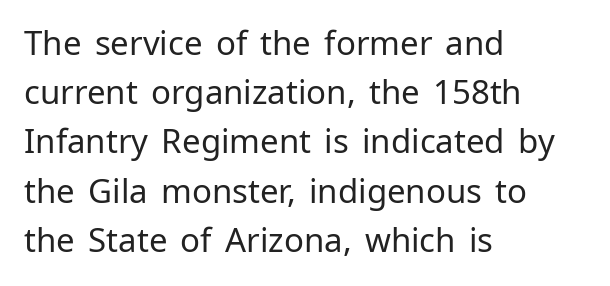
{"serif": "no", "italic": "no", "bold": "no", "weight": "regular", "width": "normal", "stroke_contrast": "low", "x_height": "medium", "monospaced": "no", "underline": "no", "align": "left", "line_spacing": "normal", "line_spacing_ratio": 1.49, "letter_spacing": "normal", "letter_spacing_em": 0.0, "glyph_px": 33}
